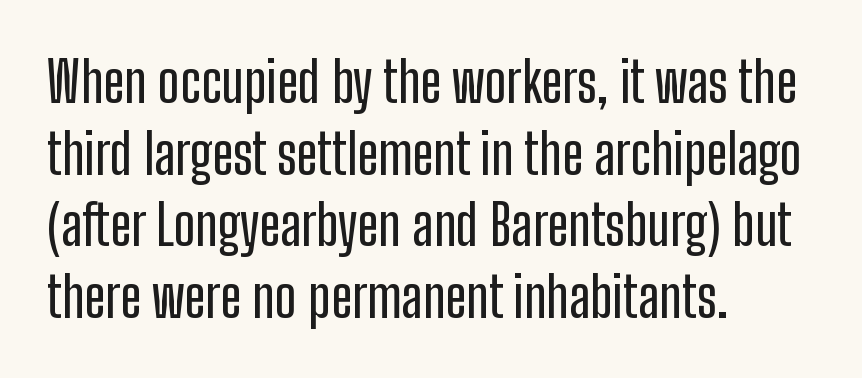
{"serif": "no", "italic": "no", "width": "condensed", "stroke_contrast": "low", "x_height": "medium", "monospaced": "no", "underline": "no", "align": "left", "line_spacing": "normal", "line_spacing_ratio": 1.28, "letter_spacing": "normal", "letter_spacing_em": 0.0, "glyph_px": 56}
